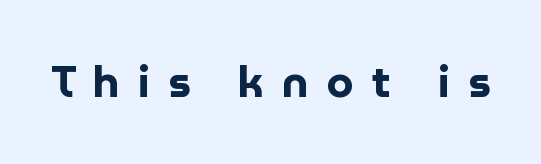
Q: Is the text bold? A: Yes.
Q: Is the text italic (slanted)? A: No, it is upright.
Q: Is the typeface a serif or a sans-serif typeface? A: Sans-serif.
Q: Is the text underlined? A: No.
Q: Is the spacing between letters normal or unusually wide? A: Unusually wide.
Q: Width (condensed, normal, or wide)? A: Normal.
Q: Stroke contrast? A: Low.
Q: x-height? A: Medium.
Q: Monospaced? A: No.
